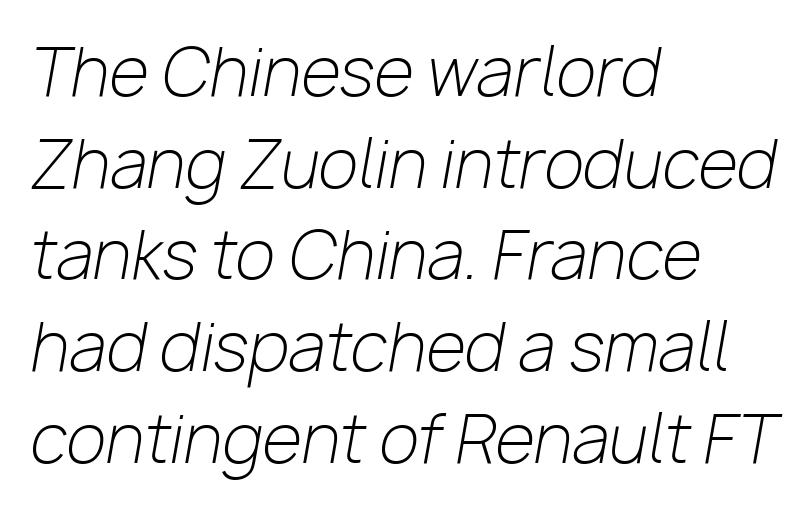
{"italic": "yes", "lean": "right", "slant_degrees": 10, "bold": "no", "weight": "light", "width": "normal", "stroke_contrast": "low", "x_height": "medium", "monospaced": "no", "underline": "no", "align": "left", "line_spacing": "normal", "line_spacing_ratio": 1.41, "letter_spacing": "normal", "letter_spacing_em": 0.0, "glyph_px": 65}
